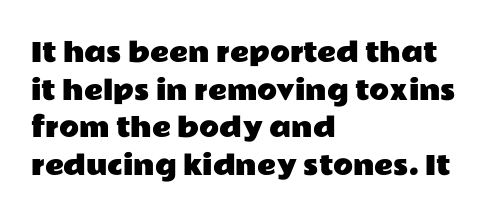
Which margin do the lines hug? The left one — the right edge is uneven. This sample uses plain, unmodified letter spacing. Glance below the letters and you will spot only blank space. Baseline-to-baseline distance is the conventional proportion of letter height.
